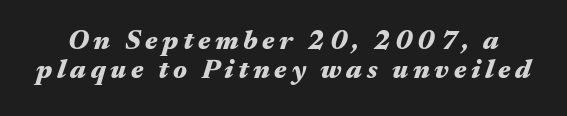
{"italic": "yes", "lean": "right", "slant_degrees": 17, "bold": "yes", "underline": "no", "line_spacing": "tight", "line_spacing_ratio": 1.08, "glyph_px": 27}
